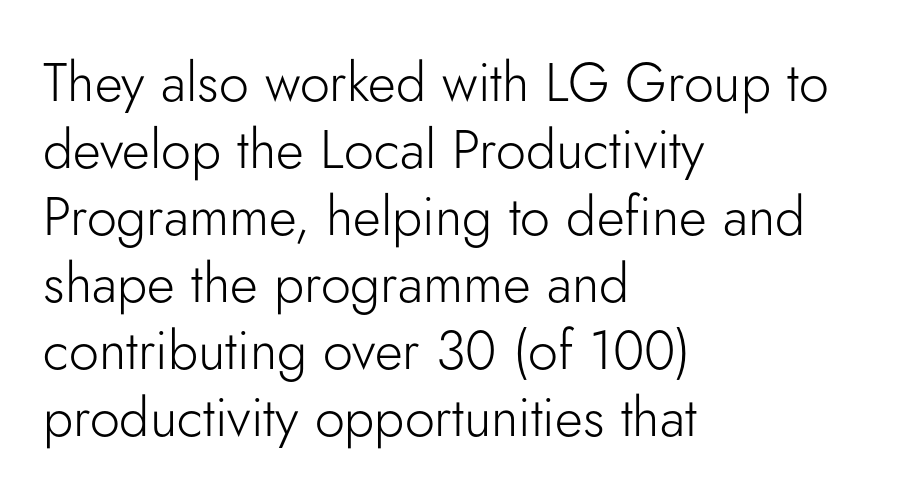
The image shows 54 px light sans-serif type, upright; set left-aligned, line spacing 1.24x, normal letter spacing, not underlined; low stroke contrast and a small x-height.
